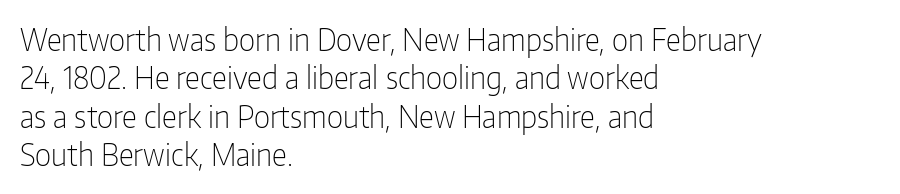
Q: Is the text bold? A: No.
Q: Is the text italic (slanted)? A: No, it is upright.
Q: Is the typeface a serif or a sans-serif typeface? A: Sans-serif.
Q: Is the text underlined? A: No.
Q: How is the paragraph aligned? A: Left-aligned.
Q: Is the spacing between letters normal or unusually wide? A: Normal.
Q: Is the spacing between lines tight, normal or loose? A: Normal.
Q: Width (condensed, normal, or wide)? A: Condensed.
Q: Stroke contrast? A: Low.
Q: x-height? A: Medium.
Q: Monospaced? A: No.
